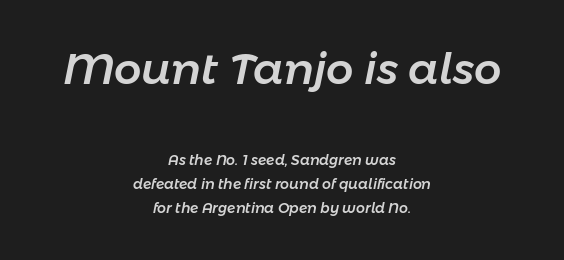
Decoration check: the copy has no underline. Caption: multi-line text, centered on the measure. The letters advance in unequal steps, a hallmark of proportional type. Which chunk is bigger? The first one — the top block dwarfs the bottom. Yep, that's italic — everything's leaning. In terms of letterspacing, this is plain default setting.
